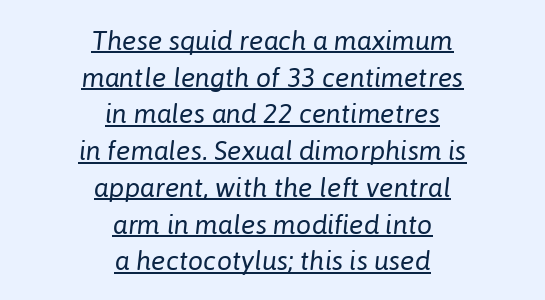
The image shows 27 px text type, italic (leaning right); set centered, normal line spacing (1.36x), normal letter spacing, underlined.
